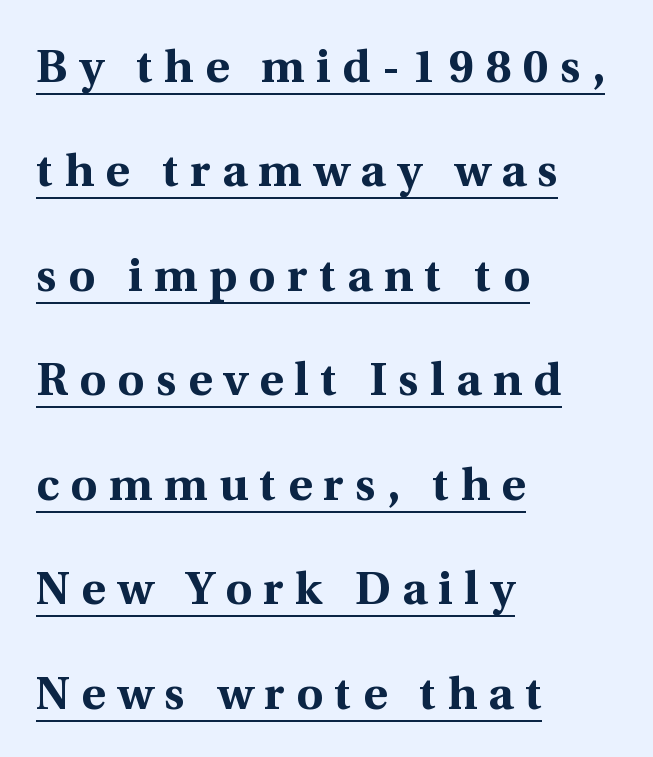
The image shows 46 px bold serif type, upright; set left-aligned, loose line spacing (2.27x), unusually wide letter spacing (+0.25 em), underlined; a medium x-height.
